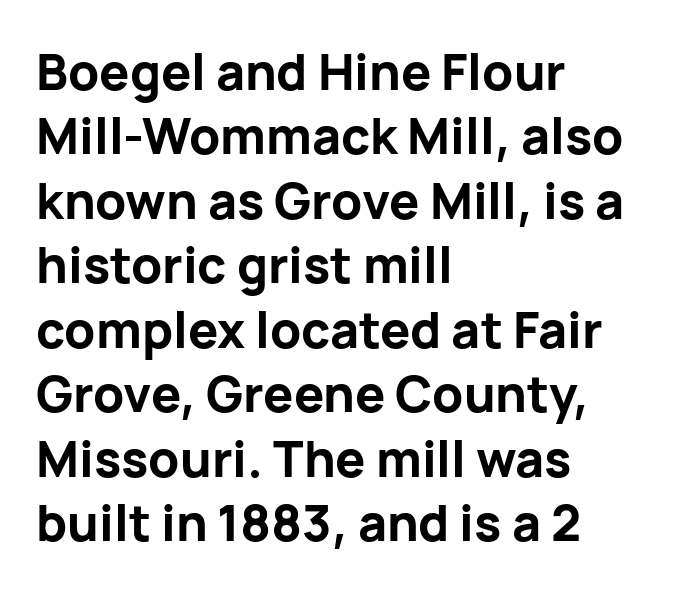
Q: Is the text bold? A: Yes.
Q: Is the text italic (slanted)? A: No, it is upright.
Q: Is the typeface a serif or a sans-serif typeface? A: Sans-serif.
Q: Is the text underlined? A: No.
Q: How is the paragraph aligned? A: Left-aligned.
Q: Is the spacing between letters normal or unusually wide? A: Normal.
Q: Is the spacing between lines tight, normal or loose? A: Normal.
Q: Width (condensed, normal, or wide)? A: Normal.
Q: Stroke contrast? A: Low.
Q: x-height? A: Medium.
Q: Monospaced? A: No.
